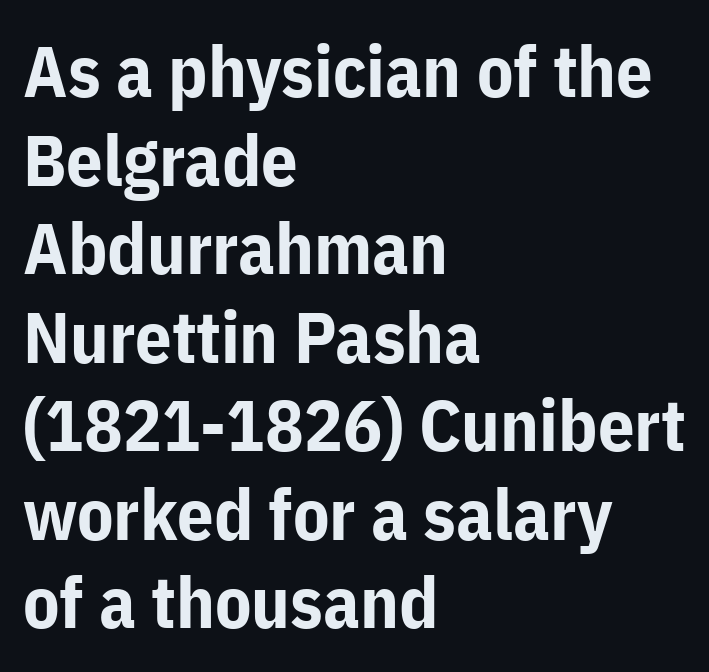
Varying glyph widths throughout — classic text-font behaviour. Is the letter spacing exaggerated? No — it looks like the ordinary default. Notice how the stems are strictly vertical — no italics here. Descender tails drop into unmarked territory. Teacher's note: observe the even left margin — that is flush-left alignment. A full-strength bold gives these letters their thick strokes.
